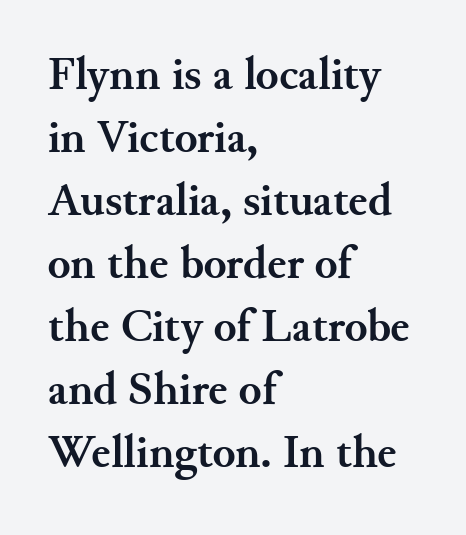
Plenty of ink on the page — the face is bold. Letters rest on an invisible, unmarked baseline. No extra tracking has been applied to these lines. Is the block centered? No — it sits flush against the left margin.
